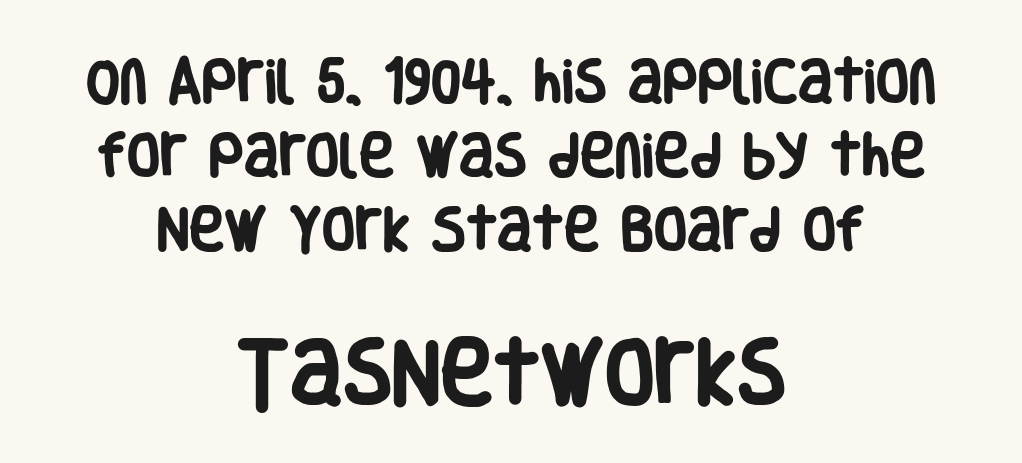
{"serif": "no", "italic": "no", "bold": "yes", "weight": "heavy", "width": "condensed", "stroke_contrast": "low", "x_height": "large", "monospaced": "no", "underline": "no", "align": "center", "line_spacing": "normal", "line_spacing_ratio": 1.54, "letter_spacing": "normal", "letter_spacing_em": 0.0, "larger_block": "second", "size_ratio": 1.5, "glyph_px": 72}
